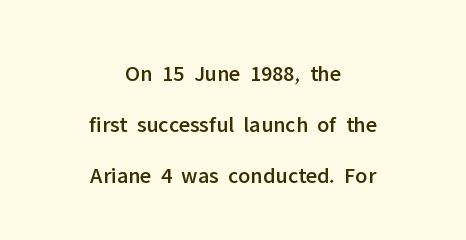
{"italic": "no", "underline": "no", "align": "center", "line_spacing": "loose", "line_spacing_ratio": 2.22, "letter_spacing": "normal", "letter_spacing_em": 0.0, "glyph_px": 23}
